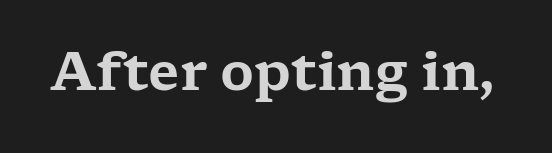
Q: Is the text italic (slanted)? A: No, it is upright.
Q: Is the typeface a serif or a sans-serif typeface? A: Serif.
Q: Is the text underlined? A: No.
Q: Is the spacing between letters normal or unusually wide? A: Normal.
Q: Width (condensed, normal, or wide)? A: Wide.
Q: Stroke contrast? A: Low.
Q: x-height? A: Medium.
Q: Monospaced? A: No.
